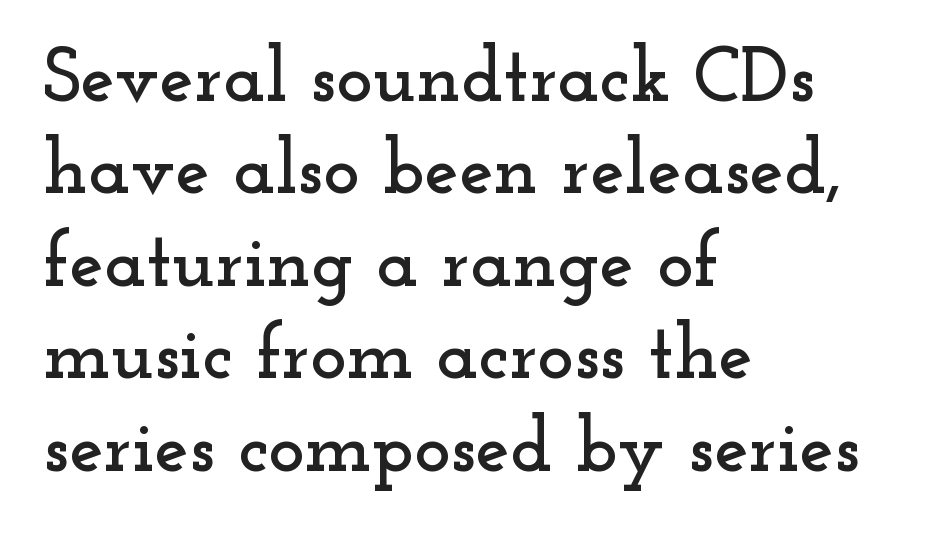
{"serif": "yes", "italic": "no", "width": "wide", "stroke_contrast": "low", "x_height": "small", "monospaced": "no", "underline": "no", "align": "left", "line_spacing_ratio": 1.2, "letter_spacing": "normal", "letter_spacing_em": 0.0, "glyph_px": 77}
